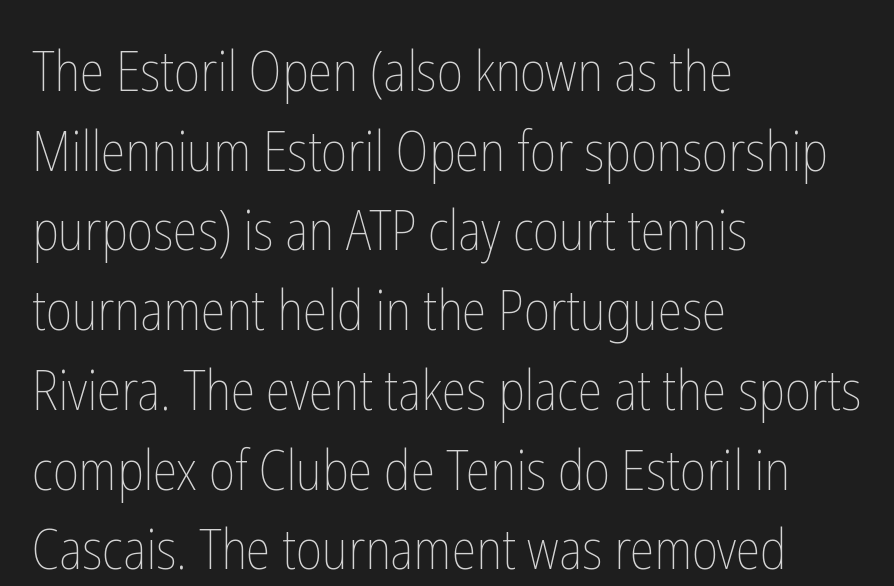
The image shows 55 px thin, condensed type, upright; set left-aligned, normal line spacing (1.45x), normal letter spacing, not underlined; low stroke contrast and a medium x-height.
